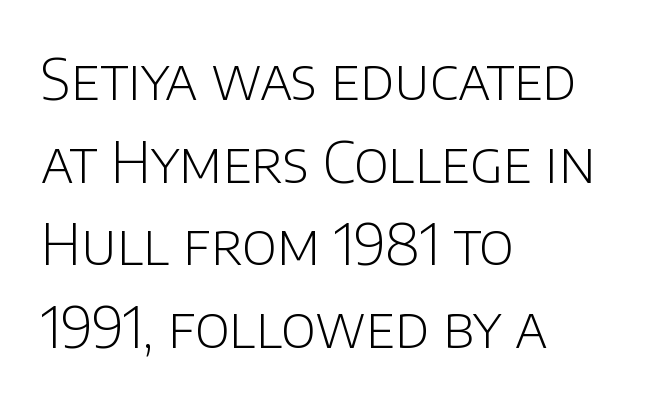
The image shows 57 px light sans-serif type, upright; set left-aligned, normal line spacing (1.45x), normal letter spacing, not underlined; low stroke contrast and a large x-height.
